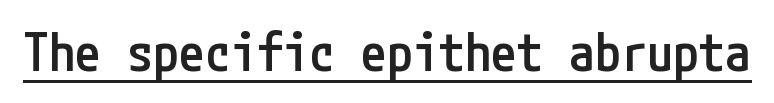
Q: Is the text bold? A: Semi-bold.
Q: Is the text italic (slanted)? A: No, it is upright.
Q: Is the typeface a serif or a sans-serif typeface? A: Sans-serif.
Q: Is the text underlined? A: Yes.
Q: Is the spacing between letters normal or unusually wide? A: Normal.
Q: Width (condensed, normal, or wide)? A: Condensed.
Q: Stroke contrast? A: Low.
Q: x-height? A: Medium.
